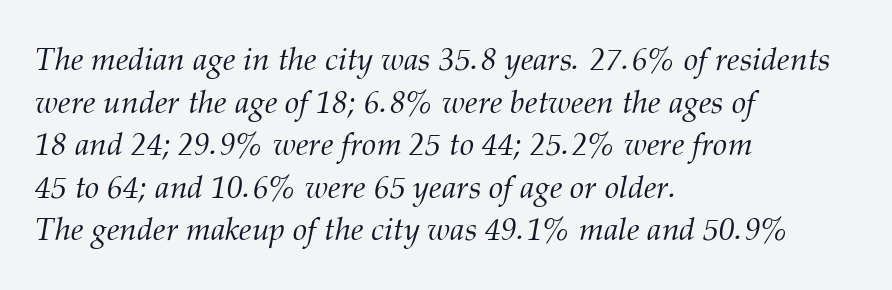
{"serif": "yes", "italic": "yes", "lean": "right", "slant_degrees": 12, "bold": "no", "weight": "light", "width": "normal", "stroke_contrast": "medium", "x_height": "medium", "monospaced": "no", "underline": "no", "align": "left", "line_spacing": "normal", "line_spacing_ratio": 1.33, "letter_spacing": "normal", "letter_spacing_em": 0.0, "glyph_px": 32}
